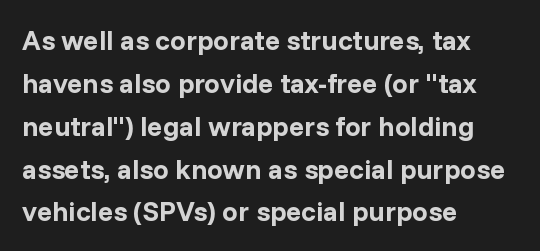
Q: Is the text bold? A: Yes.
Q: Is the text italic (slanted)? A: No, it is upright.
Q: Is the typeface a serif or a sans-serif typeface? A: Sans-serif.
Q: Is the text underlined? A: No.
Q: How is the paragraph aligned? A: Left-aligned.
Q: Is the spacing between letters normal or unusually wide? A: Normal.
Q: Is the spacing between lines tight, normal or loose? A: Normal.
Q: Width (condensed, normal, or wide)? A: Normal.
Q: Stroke contrast? A: Low.
Q: x-height? A: Medium.
Q: Monospaced? A: No.
